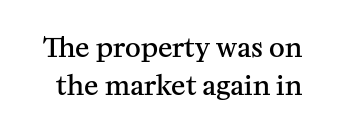
{"italic": "no", "bold": "semi", "underline": "no", "line_spacing": "normal", "line_spacing_ratio": 1.4, "letter_spacing": "normal", "letter_spacing_em": 0.0, "glyph_px": 27}
